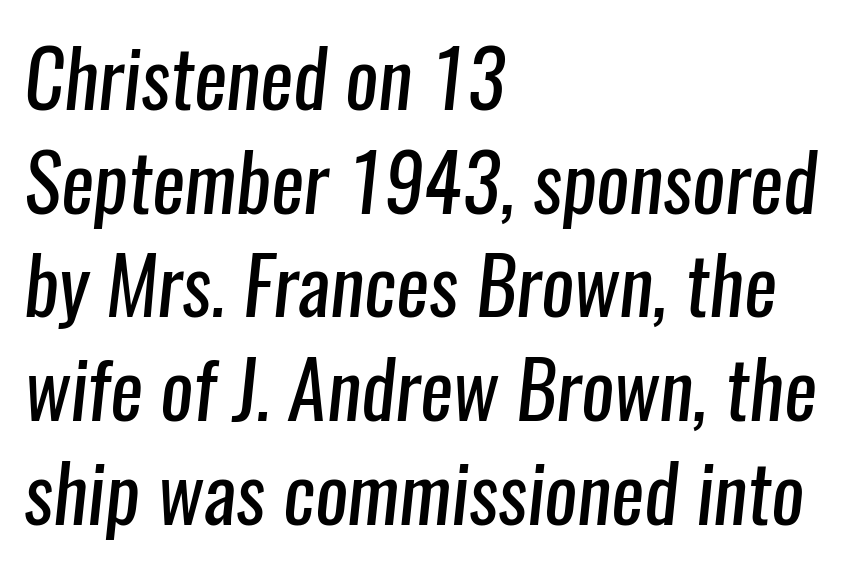
{"serif": "no", "bold": "no", "weight": "regular", "width": "condensed", "stroke_contrast": "low", "x_height": "medium", "monospaced": "no", "underline": "no", "align": "left", "line_spacing": "normal", "line_spacing_ratio": 1.33, "letter_spacing": "normal", "letter_spacing_em": 0.0, "glyph_px": 78}
